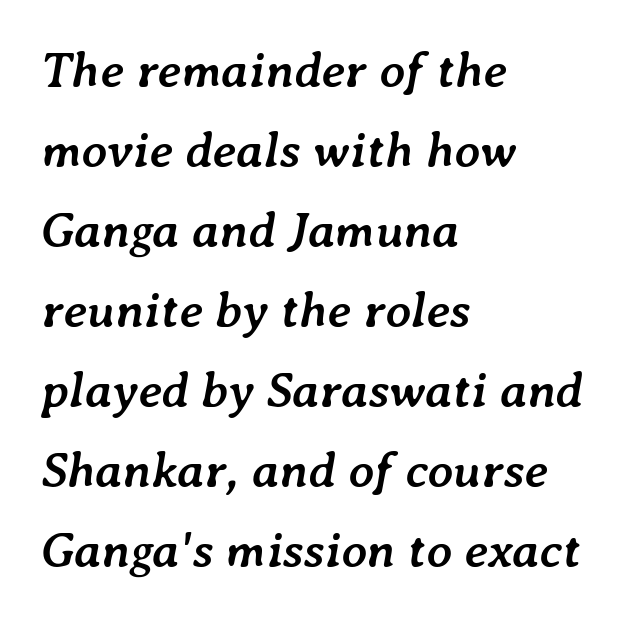
{"italic": "yes", "lean": "right", "slant_degrees": 7, "bold": "yes", "weight": "semibold", "width": "normal", "stroke_contrast": "low", "x_height": "medium", "monospaced": "no", "underline": "no", "align": "left", "line_spacing": "normal", "line_spacing_ratio": 1.6, "letter_spacing": "normal", "letter_spacing_em": 0.0, "glyph_px": 50}
